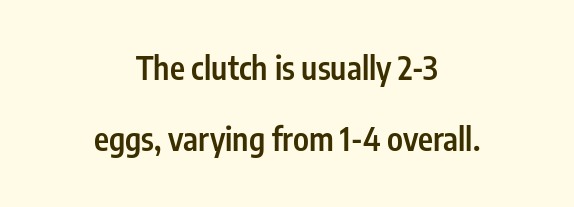
{"serif": "no", "italic": "no", "bold": "semi", "weight": "semibold", "width": "condensed", "stroke_contrast": "low", "x_height": "medium", "monospaced": "no", "underline": "no", "align": "center", "line_spacing": "loose", "line_spacing_ratio": 2.23, "letter_spacing": "normal", "letter_spacing_em": 0.0, "glyph_px": 32}
